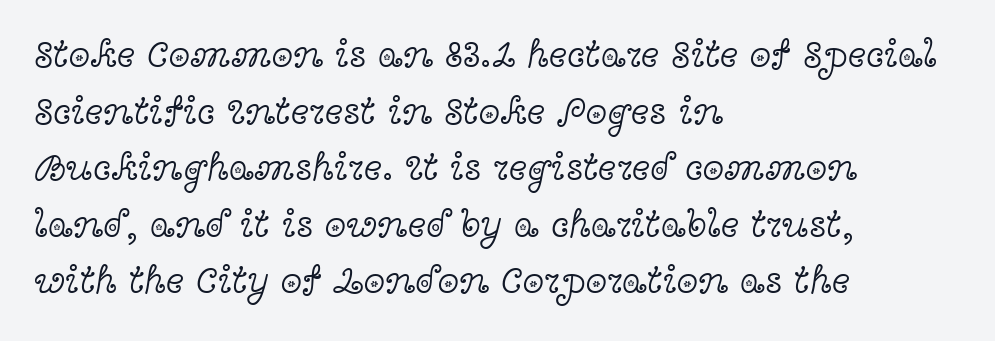
The image shows 39 px light, wide serif type, upright; set left-aligned, normal line spacing (1.45x), normal letter spacing, not underlined; a medium x-height.
